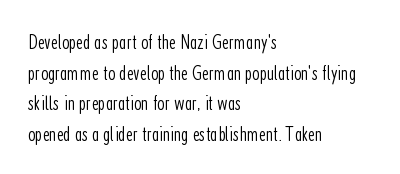
Q: Is the text bold? A: No.
Q: Is the text italic (slanted)? A: No, it is upright.
Q: Is the text underlined? A: No.
Q: How is the paragraph aligned? A: Left-aligned.
Q: Is the spacing between letters normal or unusually wide? A: Normal.
Q: Is the spacing between lines tight, normal or loose? A: Normal.
